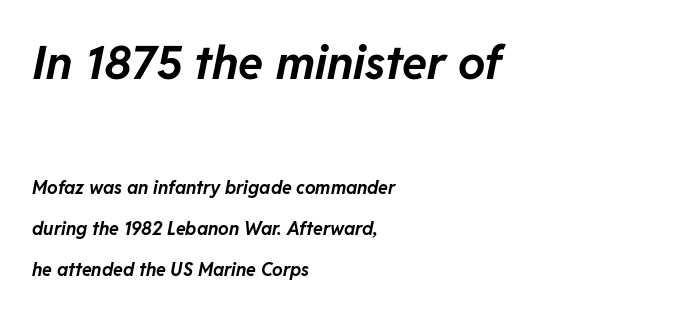
{"italic": "yes", "lean": "right", "slant_degrees": 11, "bold": "yes", "weight": "bold", "width": "normal", "stroke_contrast": "low", "x_height": "medium", "monospaced": "no", "underline": "no", "align": "left", "line_spacing": "loose", "line_spacing_ratio": 2.3, "letter_spacing": "normal", "letter_spacing_em": 0.0, "larger_block": "first", "size_ratio": 2.56, "glyph_px": 46}
